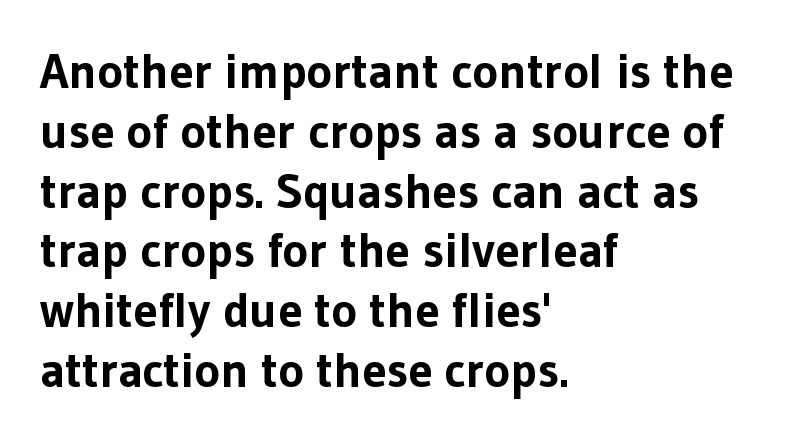
The image shows 49 px bold sans-serif type, upright; set left-aligned, line spacing 1.22x, normal letter spacing, not underlined; low stroke contrast and a medium x-height.
